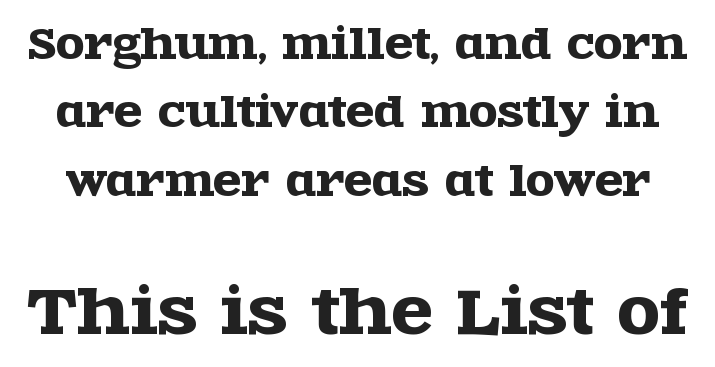
Q: Is the text italic (slanted)? A: No, it is upright.
Q: Is the typeface a serif or a sans-serif typeface? A: Serif.
Q: Is the text underlined? A: No.
Q: Is the spacing between letters normal or unusually wide? A: Normal.
Q: Is the spacing between lines tight, normal or loose? A: Normal.
Q: Which block of text is set in a larger size, the first (top) or the second (bottom)? A: The second (bottom) one.
Q: Width (condensed, normal, or wide)? A: Wide.
Q: x-height? A: Large.
Q: Monospaced? A: No.
